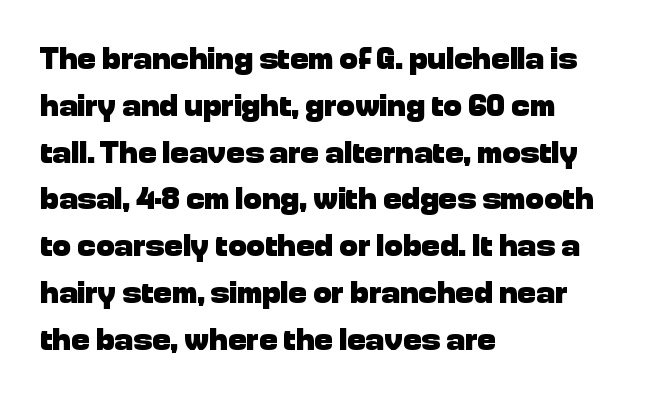
The image shows 31 px heavy sans-serif type, upright; set left-aligned, normal line spacing (1.51x), normal letter spacing, not underlined; low stroke contrast and a medium x-height.
